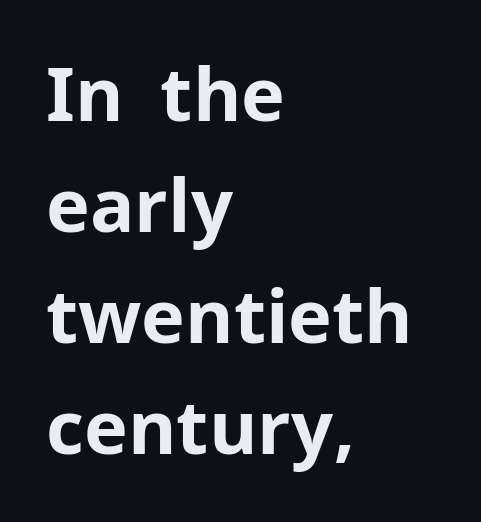
{"serif": "no", "italic": "no", "bold": "yes", "weight": "bold", "width": "normal", "stroke_contrast": "low", "x_height": "medium", "monospaced": "no", "underline": "no", "align": "left", "line_spacing": "normal", "line_spacing_ratio": 1.5, "letter_spacing": "normal", "letter_spacing_em": 0.0, "glyph_px": 74}
